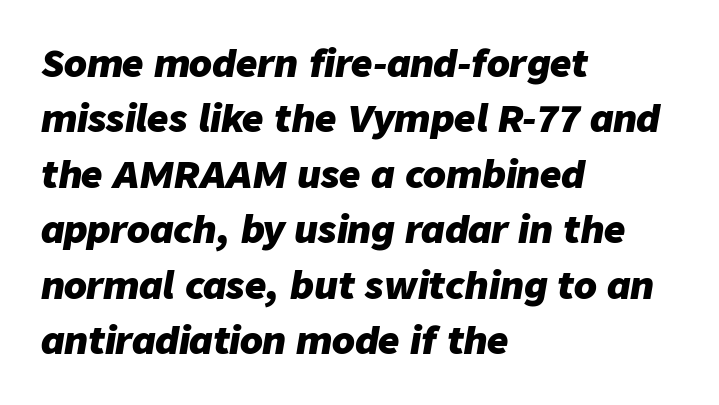
Set as a true bold cut, around the 700 mark. When letters slant like this, we call the style italic. Looks like regular typesetting: each glyph gets only the width it needs. Tracking value appears to be zero — textbook default spacing. The text block is weighted toward the left margin, trailing off unevenly rightward. Descenders hang freely into open space.
